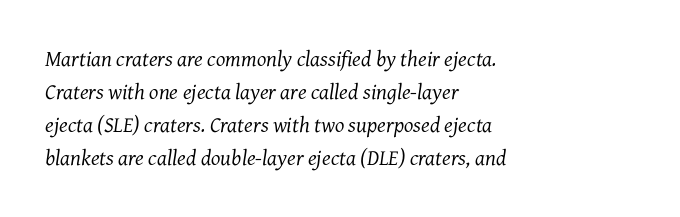
Observe the ordinary spacing: letters are neighbours, not strangers. Type without underlining. Quick note: interline space is typical. The setting favours the left margin, as ordinary paragraphs usually do. The cut favours lightness, reaching ordinary text weight at its darkest. When letters slant like this, we call the style italic.
